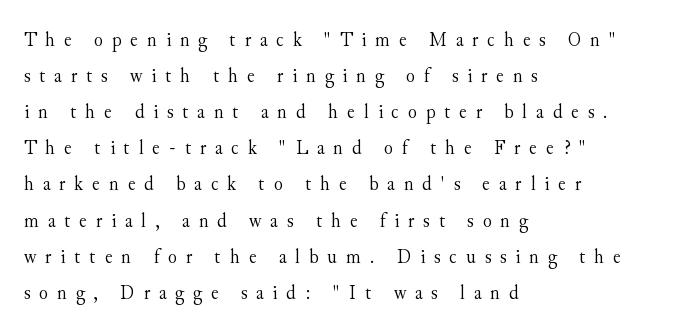
{"italic": "no", "bold": "no", "underline": "no", "align": "left", "line_spacing_ratio": 1.72, "letter_spacing": "wide", "letter_spacing_em": 0.42, "glyph_px": 21}
